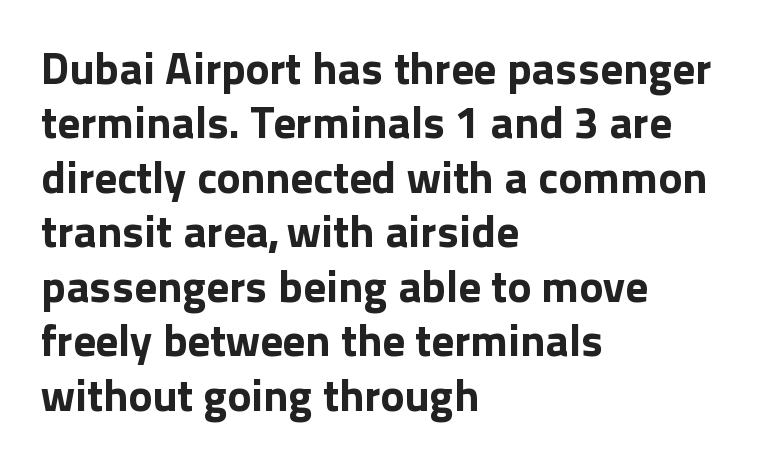
Do the letters lean? They stand straight. On the weight axis this lands at bold, roughly 700. Short note: letters normally spaced. The face used here is proportionally spaced, like ordinary book or web type. Alignment: flush left. The words here are not underlined.
